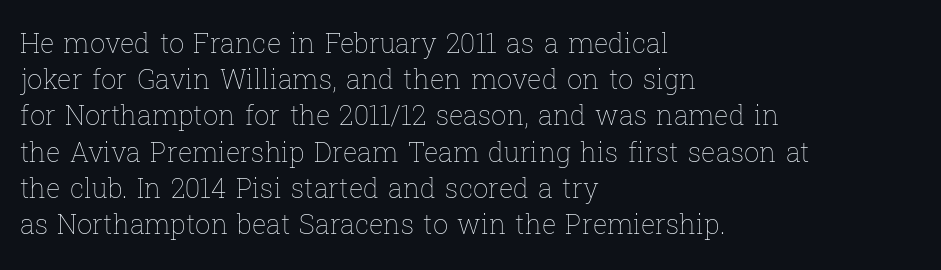
{"italic": "no", "bold": "no", "underline": "no", "align": "left", "line_spacing": "normal", "line_spacing_ratio": 1.34, "letter_spacing": "normal", "letter_spacing_em": 0.0, "glyph_px": 27}
